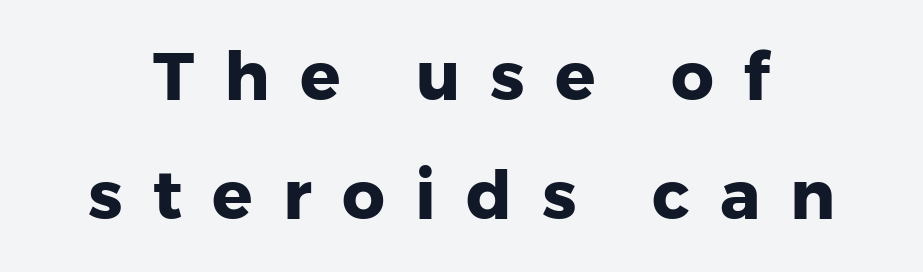
Q: Is the text bold? A: Yes.
Q: Is the text italic (slanted)? A: No, it is upright.
Q: Is the typeface a serif or a sans-serif typeface? A: Sans-serif.
Q: Is the text underlined? A: No.
Q: Is the spacing between letters normal or unusually wide? A: Unusually wide.
Q: Width (condensed, normal, or wide)? A: Normal.
Q: Stroke contrast? A: Low.
Q: x-height? A: Medium.
Q: Monospaced? A: No.
